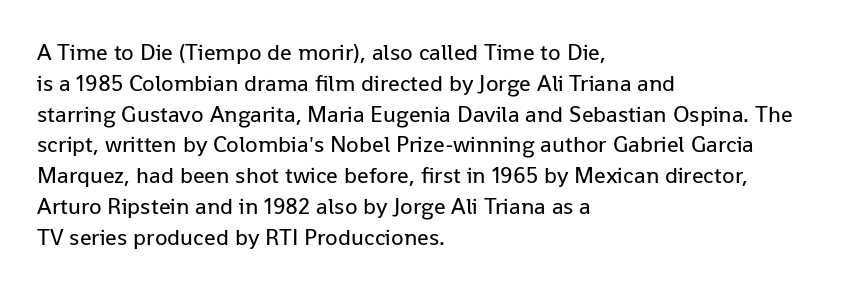
Q: Is the text bold? A: No.
Q: Is the text italic (slanted)? A: No, it is upright.
Q: Is the text underlined? A: No.
Q: How is the paragraph aligned? A: Left-aligned.
Q: Is the spacing between letters normal or unusually wide? A: Normal.
Q: Is the spacing between lines tight, normal or loose? A: Normal.
